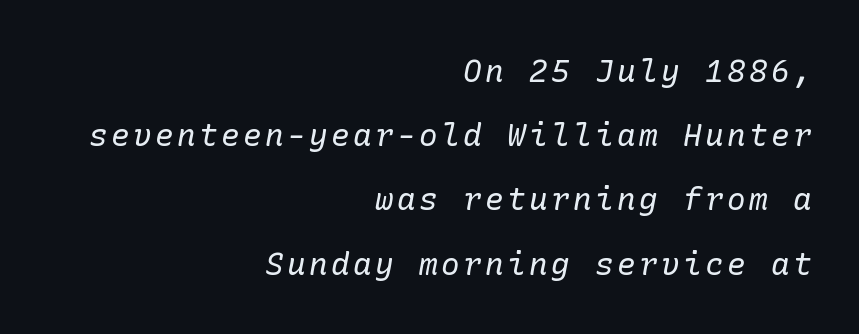
{"italic": "yes", "lean": "right", "slant_degrees": 10, "bold": "no", "weight": "regular", "width": "normal", "stroke_contrast": "low", "x_height": "medium", "underline": "no", "align": "right", "line_spacing": "loose", "line_spacing_ratio": 2.07, "glyph_px": 31}
